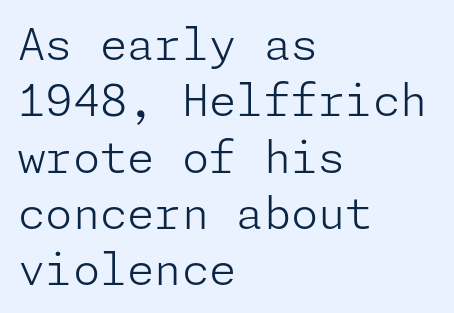
Q: Is the text bold? A: No.
Q: Is the text italic (slanted)? A: No, it is upright.
Q: Is the typeface a serif or a sans-serif typeface? A: Sans-serif.
Q: Is the text underlined? A: No.
Q: How is the paragraph aligned? A: Left-aligned.
Q: Is the spacing between letters normal or unusually wide? A: Normal.
Q: Is the spacing between lines tight, normal or loose? A: Normal.
Q: Width (condensed, normal, or wide)? A: Normal.
Q: Stroke contrast? A: Low.
Q: x-height? A: Medium.
